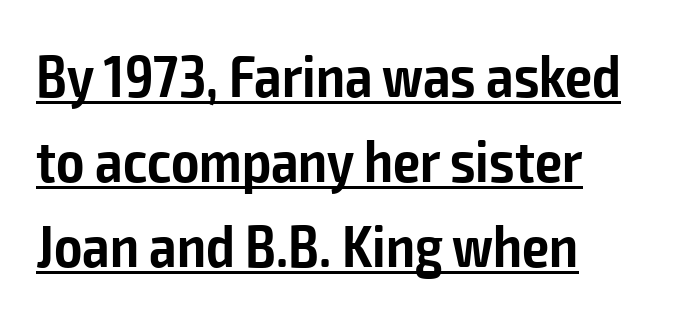
The image shows 60 px semibold, condensed sans-serif type, upright; set left-aligned, normal line spacing (1.42x), normal letter spacing, underlined; low stroke contrast and a medium x-height.
